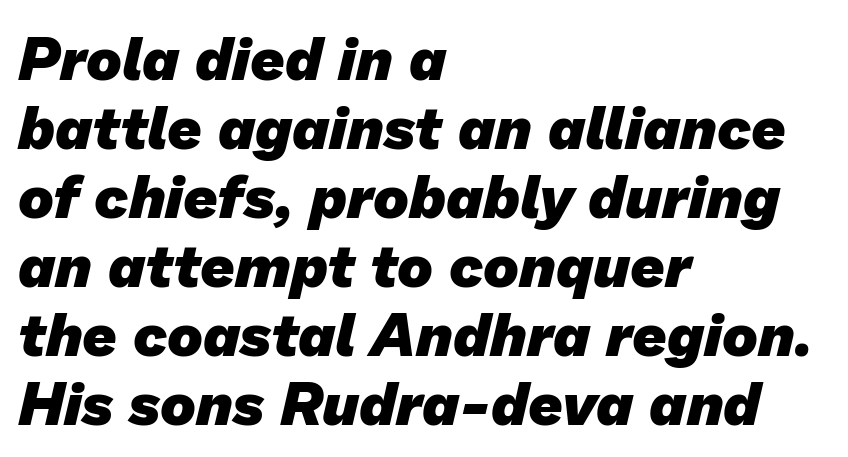
Q: Is the text bold? A: Yes.
Q: Is the typeface a serif or a sans-serif typeface? A: Sans-serif.
Q: Is the text underlined? A: No.
Q: How is the paragraph aligned? A: Left-aligned.
Q: Is the spacing between letters normal or unusually wide? A: Normal.
Q: Is the spacing between lines tight, normal or loose? A: Tight.
Q: Width (condensed, normal, or wide)? A: Normal.
Q: Stroke contrast? A: Low.
Q: x-height? A: Medium.
Q: Monospaced? A: No.
